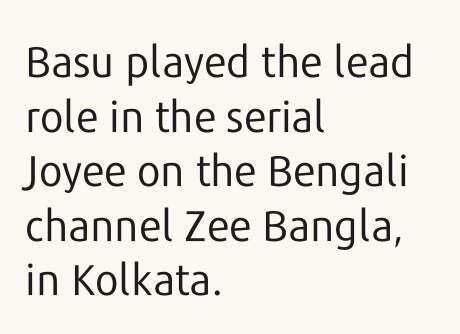
Default kerning and tracking; the words read as compact shapes. Reading down the column, the eye jumps a familiar distance to each next line. The passage shown is not underscored anywhere. Proportional: the letters do not fall into vertical columns. In CSS terms this would be text-align: left.
